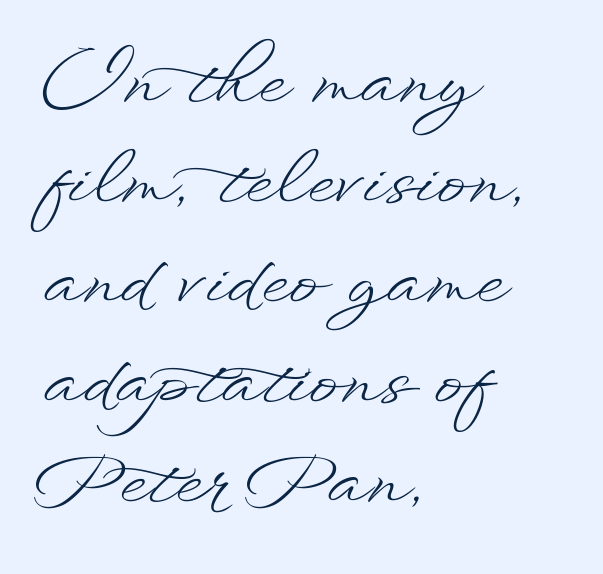
The image shows 71 px light, wide type; set left-aligned, normal line spacing (1.41x), normal letter spacing, not underlined; low stroke contrast and a small x-height.
